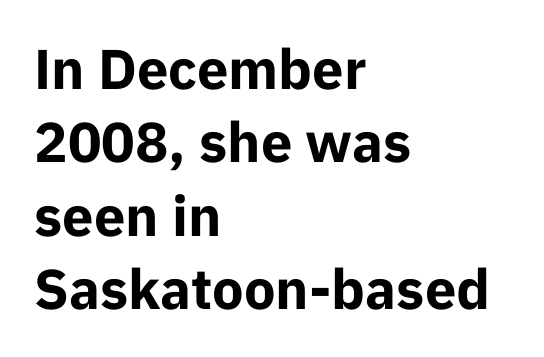
{"serif": "no", "italic": "no", "bold": "yes", "weight": "bold", "width": "normal", "stroke_contrast": "low", "x_height": "medium", "monospaced": "no", "underline": "no", "align": "left", "line_spacing": "normal", "line_spacing_ratio": 1.31, "letter_spacing": "normal", "letter_spacing_em": 0.0, "glyph_px": 56}
